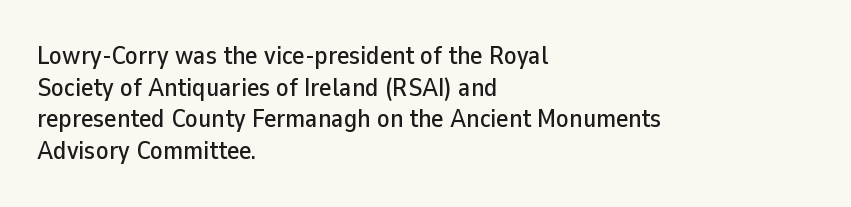
The lettering stays uniformly vertical, giving the passage a roman look. The baseline area is clear. The setting favours the left margin, as ordinary paragraphs usually do. These lines keep a tight, regular rhythm from letter to letter.
